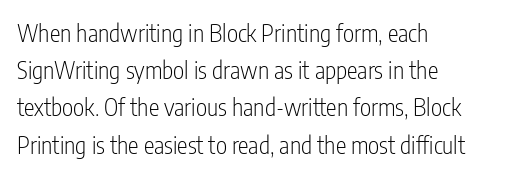
Q: Is the text bold? A: No.
Q: Is the text italic (slanted)? A: No, it is upright.
Q: Is the text underlined? A: No.
Q: How is the paragraph aligned? A: Left-aligned.
Q: Is the spacing between letters normal or unusually wide? A: Normal.
Q: Is the spacing between lines tight, normal or loose? A: Normal.
